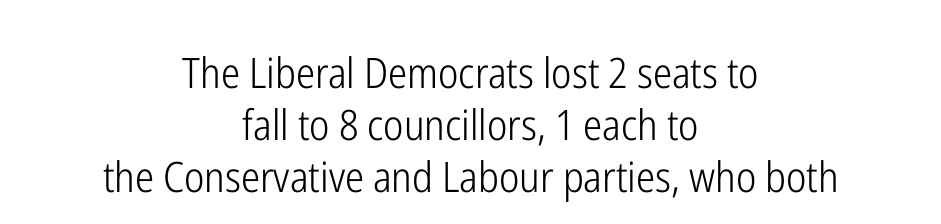
{"serif": "no", "italic": "no", "bold": "no", "weight": "light", "width": "condensed", "stroke_contrast": "low", "x_height": "medium", "monospaced": "no", "underline": "no", "align": "center", "line_spacing_ratio": 1.24, "letter_spacing": "normal", "letter_spacing_em": 0.0, "glyph_px": 42}
